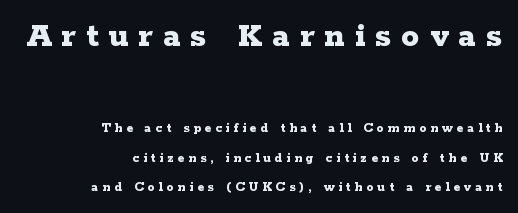
The image shows 36 px bold, wide serif type, upright; set right-aligned, loose line spacing (2.1x), unusually wide letter spacing (+0.28 em), not underlined; the first (top) block is 2.57x larger; low stroke contrast and a medium x-height.
